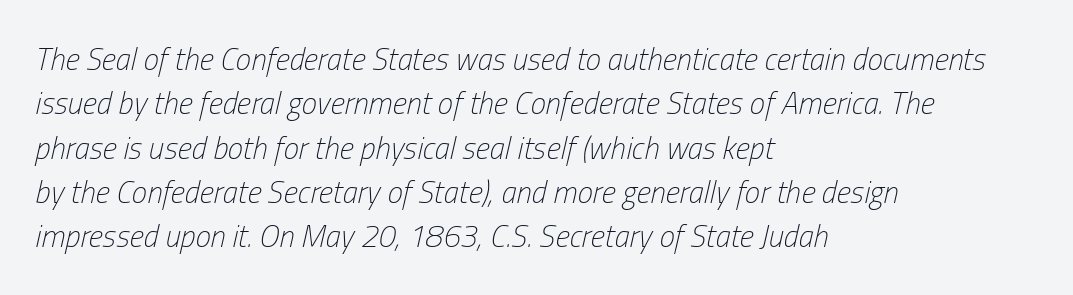
The image shows 31 px light, condensed type, italic (leaning right); set left-aligned, normal line spacing (1.43x), normal letter spacing, not underlined; low stroke contrast and a medium x-height.
